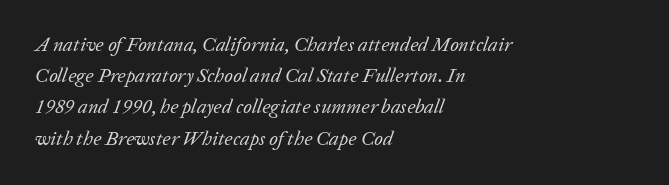
Reading down the block, your eye returns to a fixed left position each line. The space directly below the letters is spotless. These glyphs show unthickened strokes, regular width or finer. Leading: standard.
